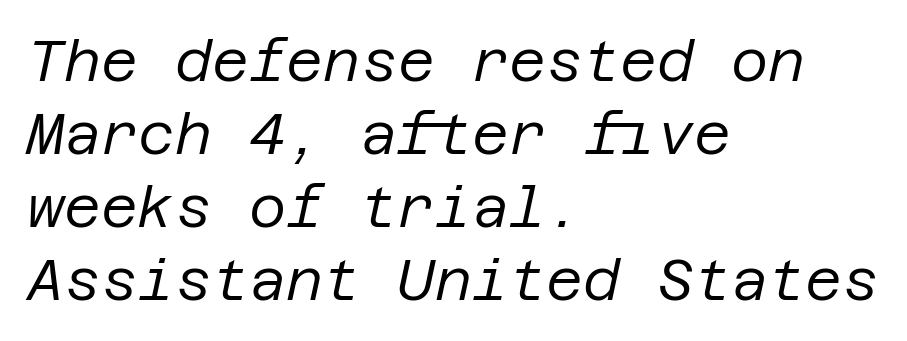
The image shows 57 px regular-weight type, italic (leaning right); set left-aligned, normal line spacing (1.28x), normal letter spacing, not underlined; low stroke contrast and a large x-height.
